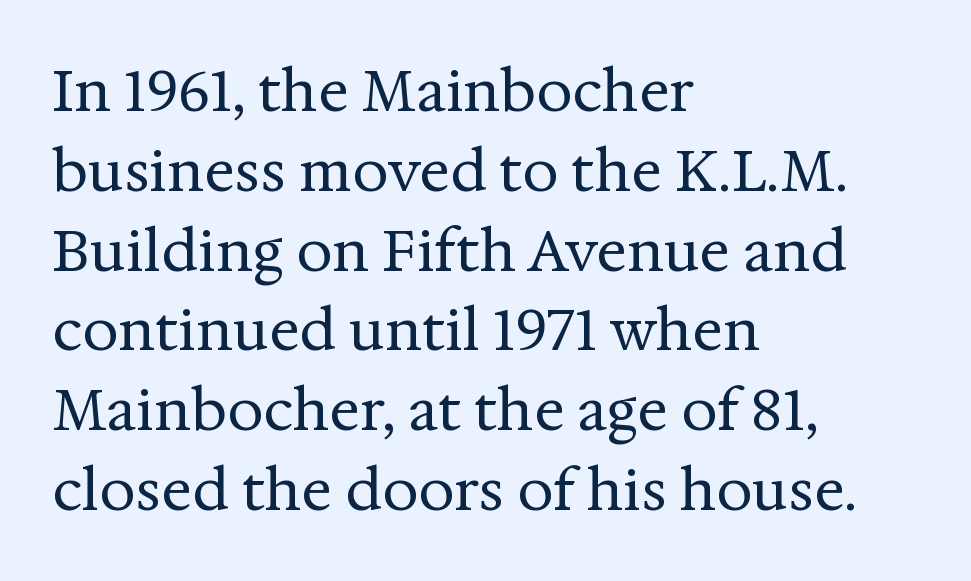
Short and long lines alike share a common starting point at left. This sample has the flowing, uneven cadence of proportional lettering. Rows of type keep a routine distance in the vertical direction. Caption: face not bold, strokes unweighted.
